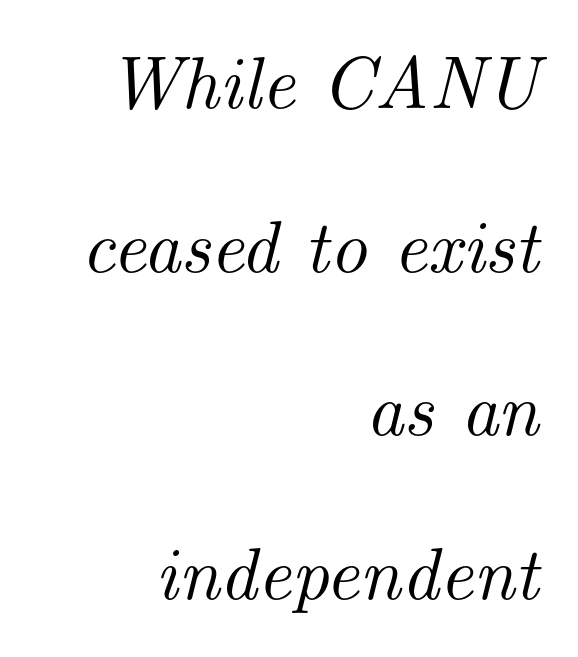
The image shows 74 px serif type, italic (leaning right); set right-aligned, loose line spacing (2.21x), normal letter spacing, not underlined; medium stroke contrast and a small x-height.
